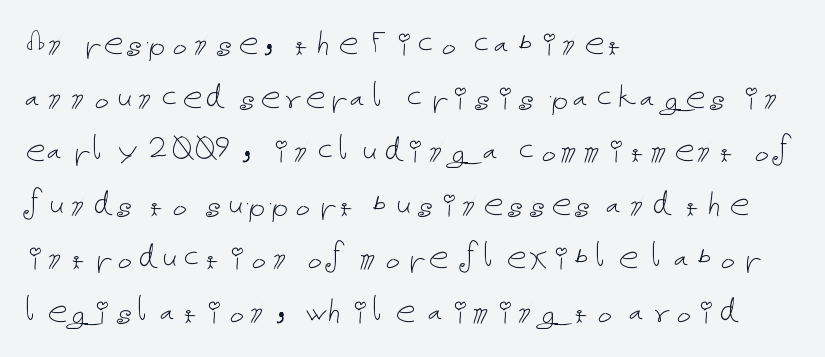
{"italic": "no", "bold": "no", "weight": "thin", "width": "normal", "stroke_contrast": "low", "x_height": "medium", "underline": "no", "align": "left", "line_spacing": "normal", "line_spacing_ratio": 1.34, "letter_spacing": "normal", "letter_spacing_em": 0.0, "glyph_px": 40}
